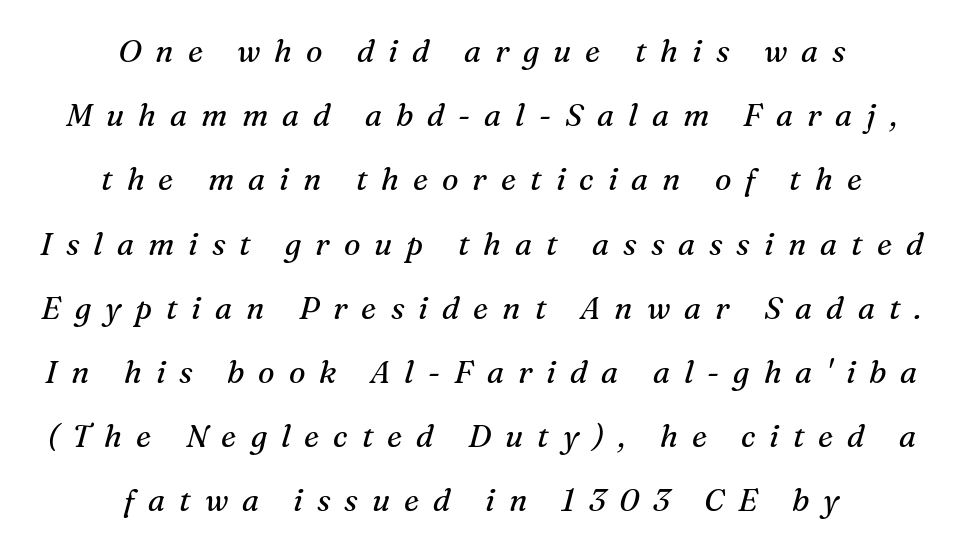
Q: Is the text bold? A: No.
Q: Is the text italic (slanted)? A: Yes, it leans right by about 16 degrees.
Q: Is the typeface a serif or a sans-serif typeface? A: Serif.
Q: Is the text underlined? A: No.
Q: How is the paragraph aligned? A: Centered.
Q: Is the spacing between letters normal or unusually wide? A: Unusually wide.
Q: Is the spacing between lines tight, normal or loose? A: Loose.
Q: Width (condensed, normal, or wide)? A: Normal.
Q: Stroke contrast? A: Medium.
Q: x-height? A: Medium.
Q: Monospaced? A: No.
